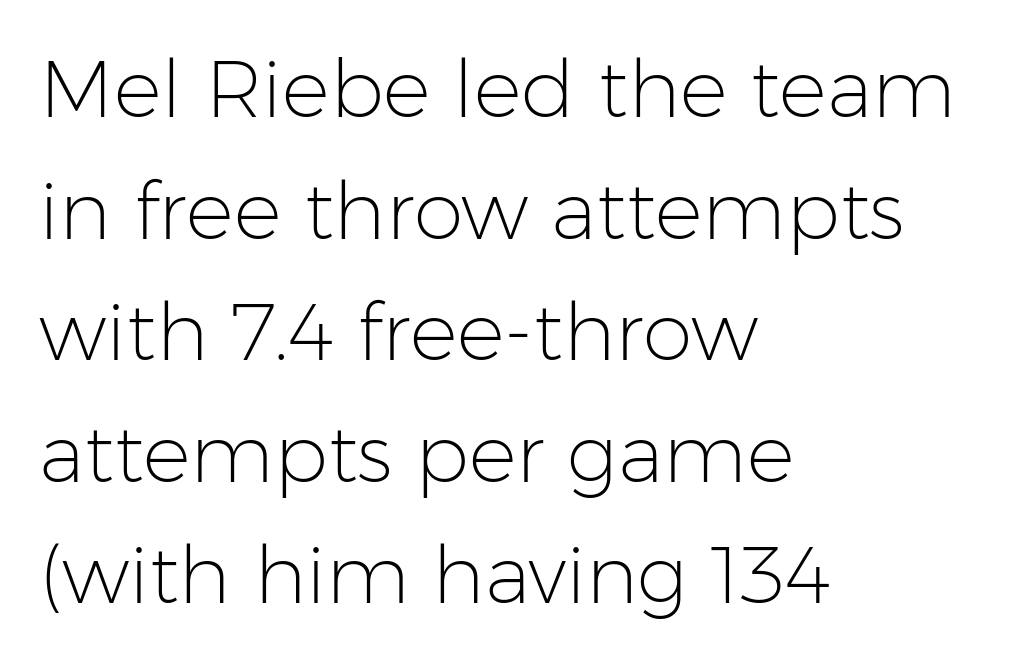
The image shows 80 px light sans-serif type, upright; set left-aligned, normal line spacing (1.52x), normal letter spacing, not underlined; low stroke contrast and a medium x-height.
